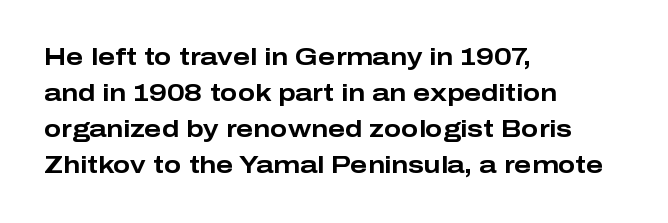
The image shows 23 px bold type, upright; set left-aligned, normal line spacing (1.57x), normal letter spacing, not underlined.
